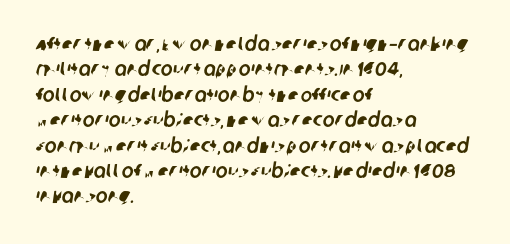
{"underline": "no", "align": "left", "line_spacing": "normal", "line_spacing_ratio": 1.27, "letter_spacing": "normal", "letter_spacing_em": 0.0, "glyph_px": 20}
